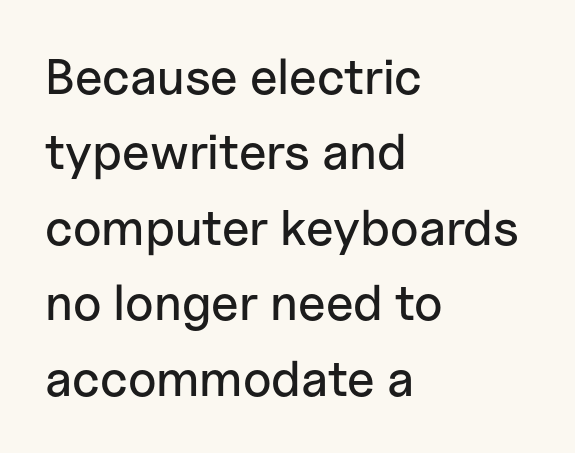
A typesetter would call this zero additional tracking. Honestly, there is no underline to notice here at all. You can tell from the bare stems that sans-serif type was used. The letters advance in unequal steps, a hallmark of proportional type. These lines are set flush left with a ragged right edge. Ordinary non-slanted type is in use.
